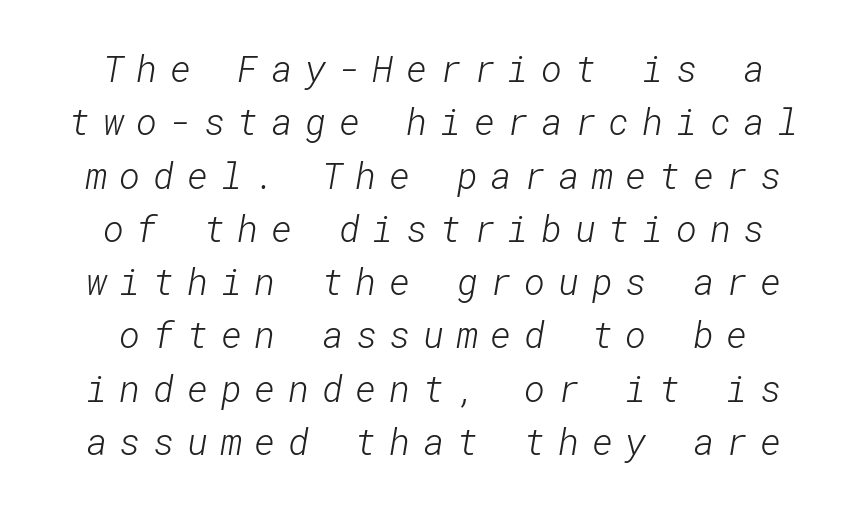
Q: Is the text bold? A: No.
Q: Is the typeface a serif or a sans-serif typeface? A: Sans-serif.
Q: Is the text underlined? A: No.
Q: How is the paragraph aligned? A: Centered.
Q: Is the spacing between letters normal or unusually wide? A: Unusually wide.
Q: Is the spacing between lines tight, normal or loose? A: Normal.
Q: Width (condensed, normal, or wide)? A: Normal.
Q: Stroke contrast? A: Low.
Q: x-height? A: Medium.
